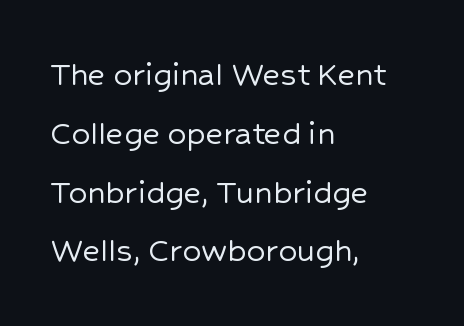
Typographically, this falls in the sans-serif category. Underlining? Definitely not there. The letters advance in unequal steps, a hallmark of proportional type. Designer's note — italics off, roman on. Each line starts at the same left margin while the right side varies.
